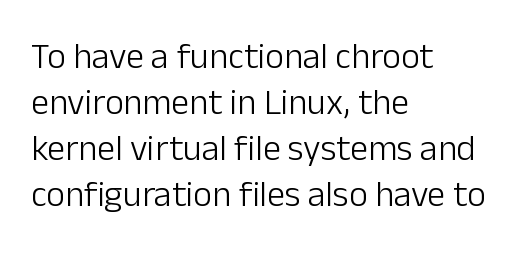
The image shows 36 px light sans-serif type, upright; set left-aligned, normal line spacing (1.28x), normal letter spacing, not underlined; low stroke contrast and a medium x-height.
